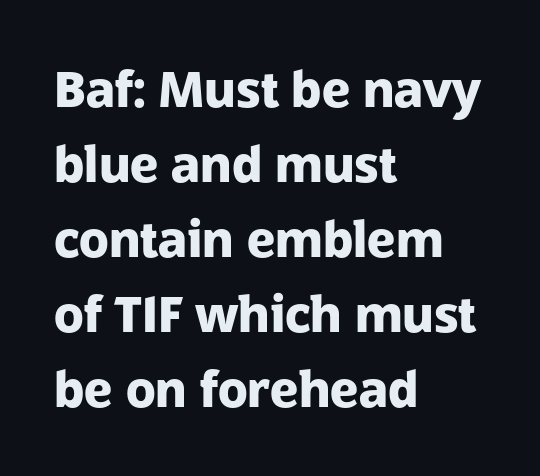
The image shows 49 px heavy sans-serif type, upright; set left-aligned, normal line spacing (1.53x), normal letter spacing, not underlined; low stroke contrast and a medium x-height.
